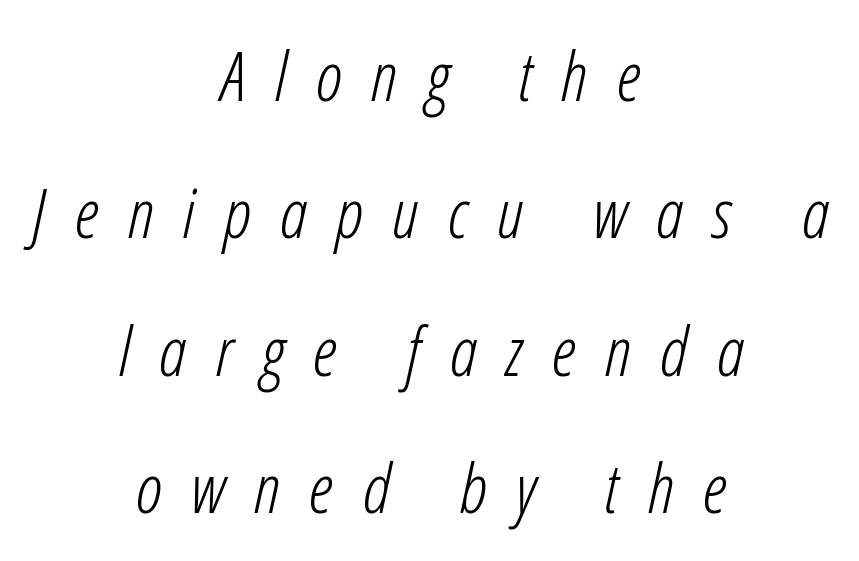
{"italic": "yes", "lean": "right", "slant_degrees": 12, "bold": "no", "weight": "light", "width": "condensed", "stroke_contrast": "low", "x_height": "medium", "monospaced": "no", "underline": "no", "align": "center", "line_spacing": "loose", "line_spacing_ratio": 1.99, "letter_spacing": "wide", "letter_spacing_em": 0.42, "glyph_px": 69}
